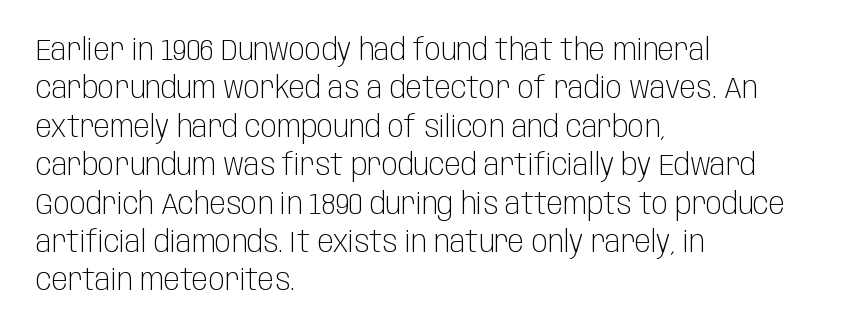
The image shows 30 px light, condensed sans-serif type, upright; set left-aligned, normal line spacing (1.28x), normal letter spacing, not underlined; low stroke contrast and a large x-height.
